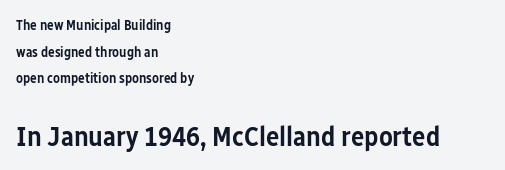
Q: Is the text bold? A: Semi-bold.
Q: Is the text italic (slanted)? A: No, it is upright.
Q: Is the typeface a serif or a sans-serif typeface? A: Sans-serif.
Q: Is the text underlined? A: No.
Q: How is the paragraph aligned? A: Left-aligned.
Q: Is the spacing between letters normal or unusually wide? A: Normal.
Q: Is the spacing between lines tight, normal or loose? A: Loose.
Q: Which block of text is set in a larger size, the first (top) or the second (bottom)? A: The second (bottom) one.
Q: Width (condensed, normal, or wide)? A: Condensed.
Q: Stroke contrast? A: Low.
Q: x-height? A: Medium.
Q: Monospaced? A: No.
